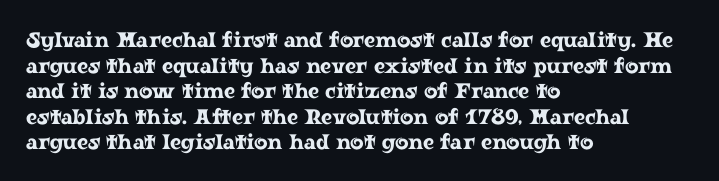
Q: Is the text italic (slanted)? A: No, it is upright.
Q: Is the text underlined? A: No.
Q: How is the paragraph aligned? A: Left-aligned.
Q: Is the spacing between letters normal or unusually wide? A: Normal.
